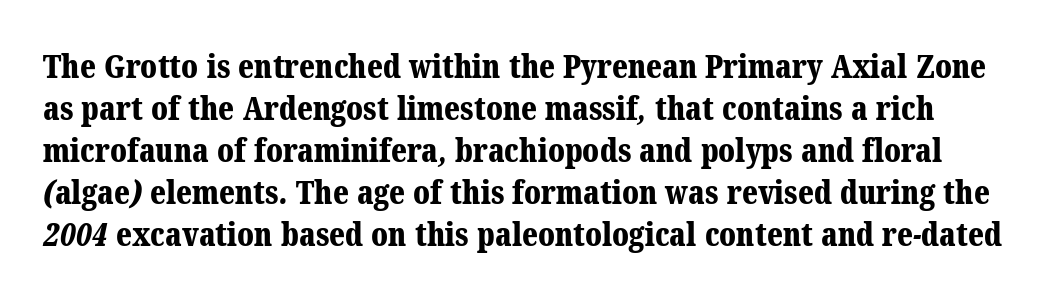
The image shows 32 px bold serif type; set normal line spacing (1.31x), normal letter spacing, not underlined; medium stroke contrast and a medium x-height.
